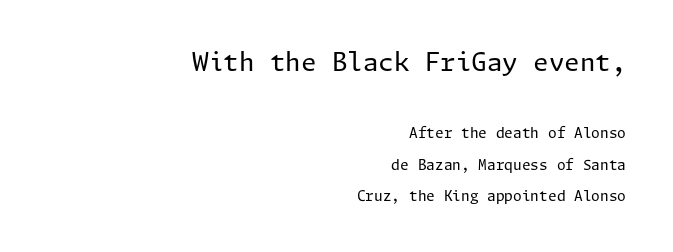
The words here are not underlined. Notice the wide empty band between every row — that's loose leading. Characters remain perfectly vertical along every line. You get the large type first, then a drop to smaller type. The letters look calm and open, with moderate or lighter stems.
